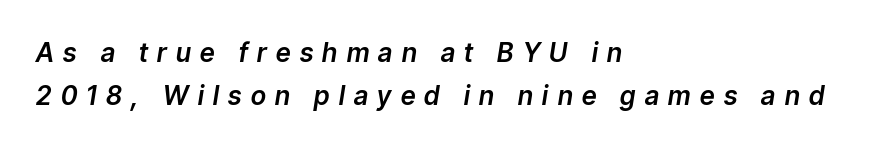
All the whitespace from short lines collects on the right. The tracking reads as deliberately expanded to a designer's eye. This sample keeps an unexceptional amount of space between lines. Rule under the text: the space is simply empty.
